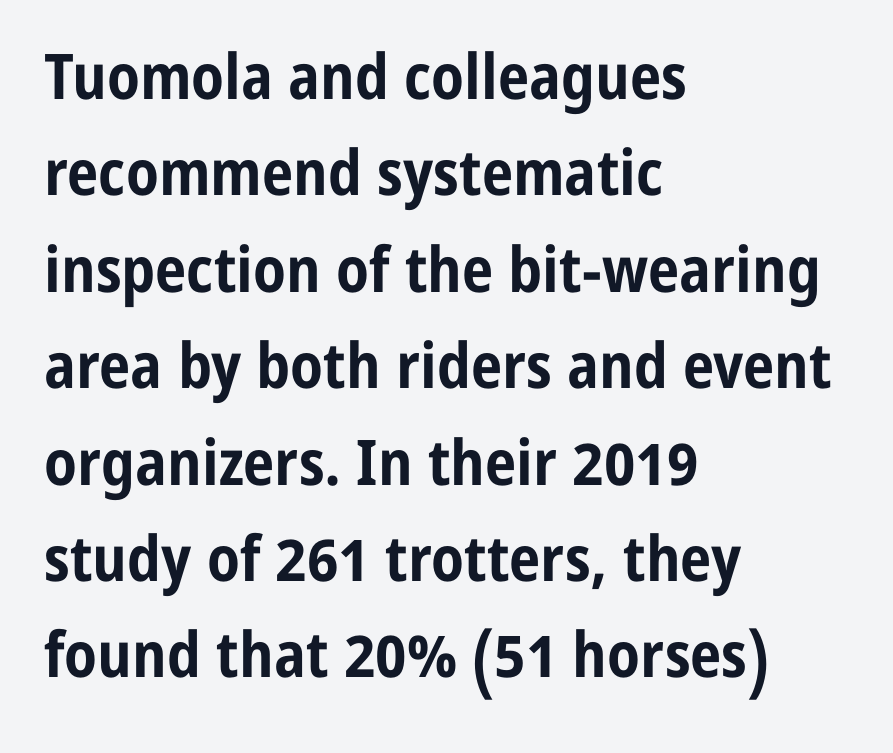
Character widths vary here, with narrow letters taking less room than wide ones. A typesetter would call this zero additional tracking. One glance says typical: line gaps are just what's usual. The type sits square on the baseline with zero lean.
